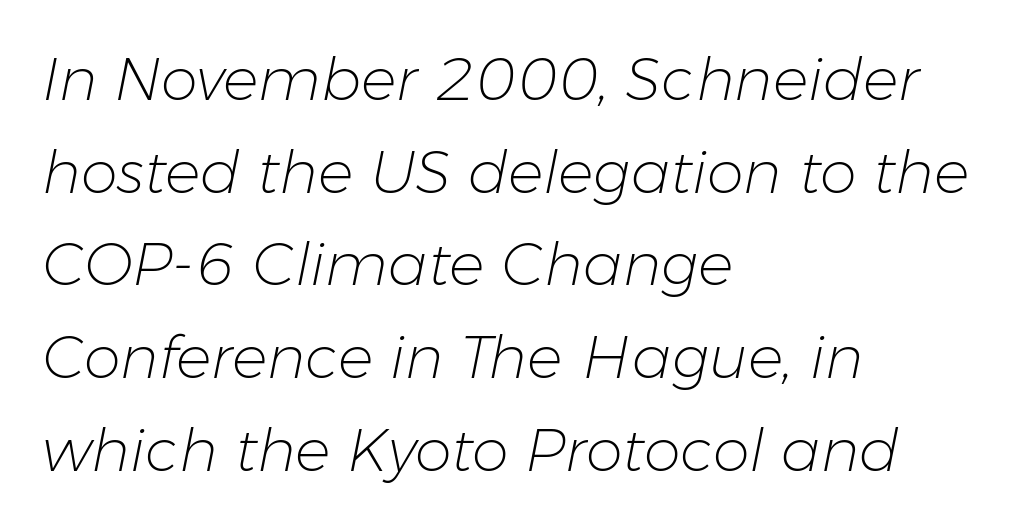
The image shows 59 px light type, italic (leaning right); set left-aligned, normal line spacing (1.57x), normal letter spacing, not underlined; low stroke contrast and a medium x-height.
